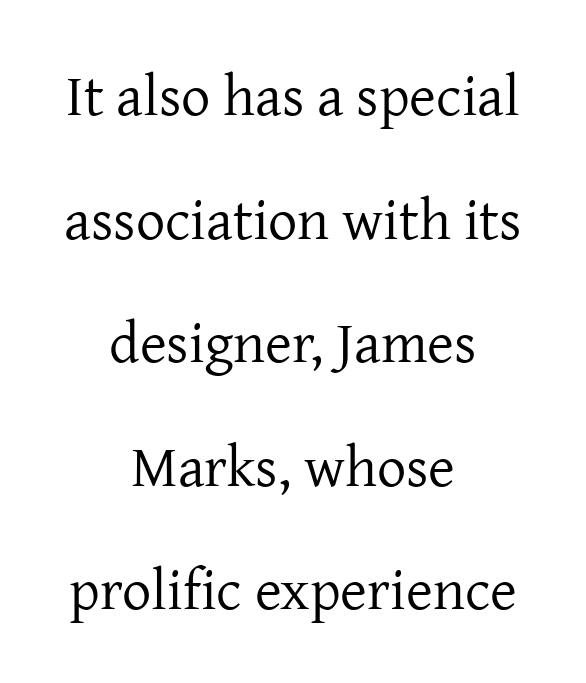
Spacing verdict: proportional, widths tailored to each character. Interline gaps are noticeably wide in this sample. The glyphs are unaccompanied by any horizontal stroke below them. Nobody touched the tracking dial on this one. Ink coverage per letter is moderate at most.
